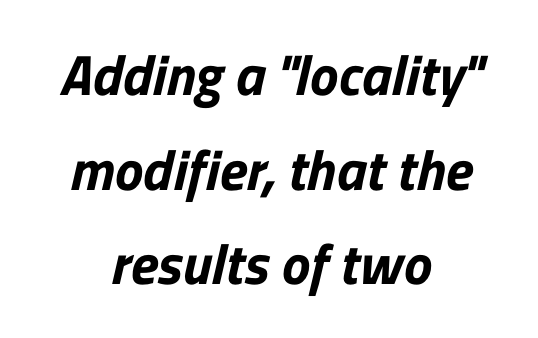
The image shows 57 px sans-serif type; set centered, normal line spacing (1.66x), normal letter spacing, not underlined; low stroke contrast and a medium x-height.
